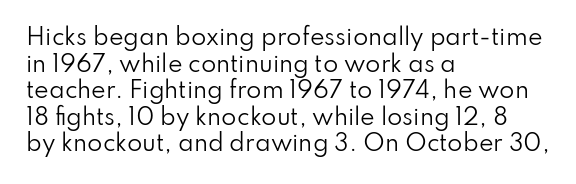
Q: Is the text bold? A: No.
Q: Is the text italic (slanted)? A: No, it is upright.
Q: Is the text underlined? A: No.
Q: How is the paragraph aligned? A: Left-aligned.
Q: Is the spacing between letters normal or unusually wide? A: Normal.
